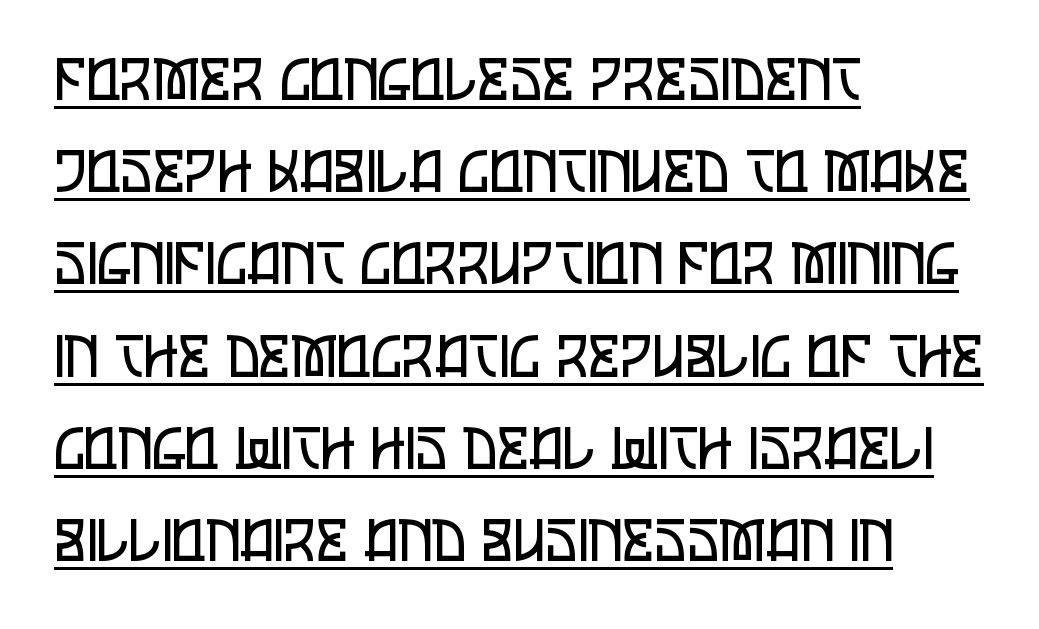
Nope, not italic — everything's standing straight. Tracking here is standard; glyphs follow each other at the usual distance. The ragged edge is on the right, which tells us the setting is flush left. You could not count columns in this text — the font is proportionally spaced.
